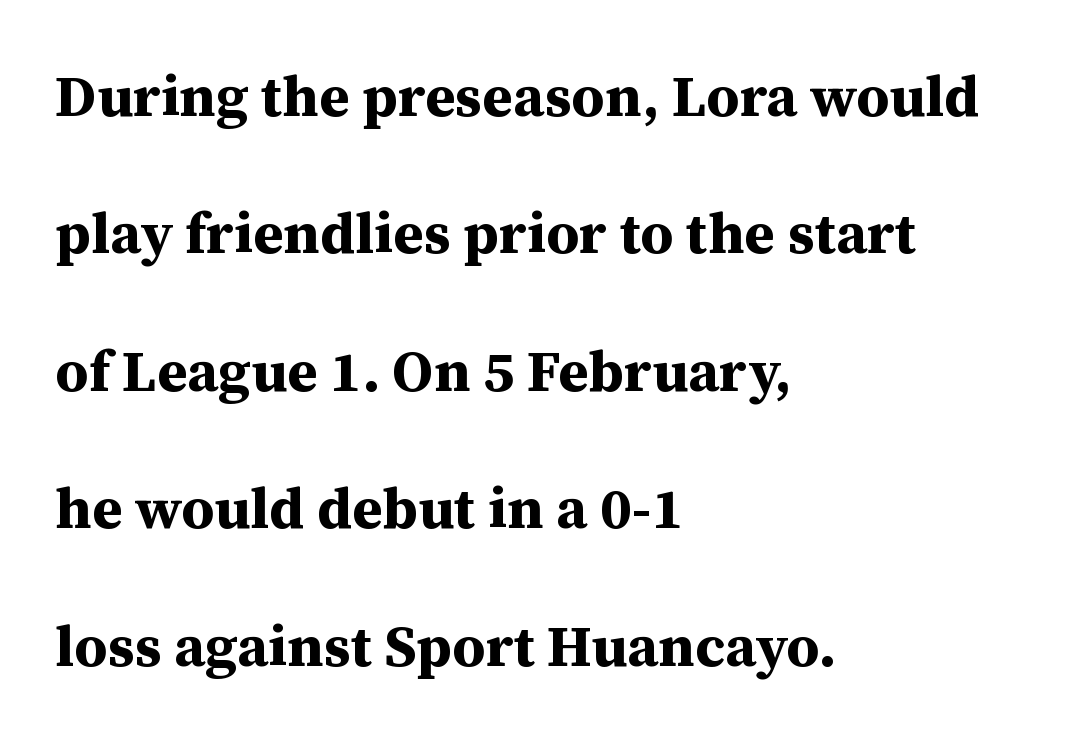
{"serif": "yes", "italic": "no", "bold": "yes", "weight": "bold", "width": "normal", "stroke_contrast": "medium", "x_height": "medium", "monospaced": "no", "underline": "no", "align": "left", "line_spacing": "loose", "line_spacing_ratio": 2.37, "letter_spacing": "normal", "letter_spacing_em": 0.0, "glyph_px": 58}
